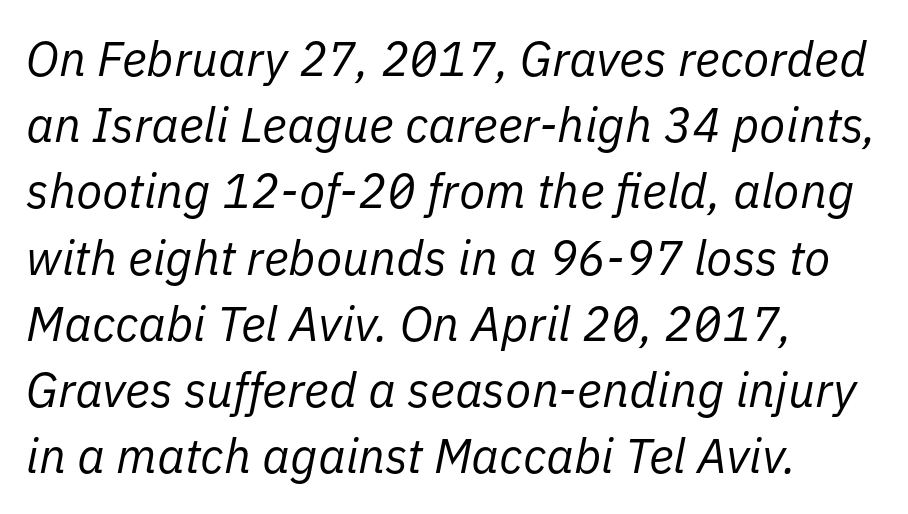
Q: Is the text bold? A: No.
Q: Is the text italic (slanted)? A: Yes, it leans right by about 11 degrees.
Q: Is the text underlined? A: No.
Q: How is the paragraph aligned? A: Left-aligned.
Q: Is the spacing between letters normal or unusually wide? A: Normal.
Q: Is the spacing between lines tight, normal or loose? A: Normal.
Q: Width (condensed, normal, or wide)? A: Normal.
Q: Stroke contrast? A: Low.
Q: x-height? A: Medium.
Q: Monospaced? A: No.
